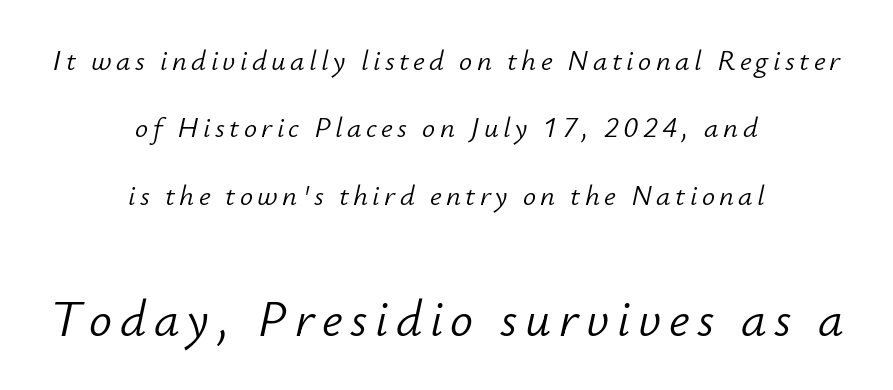
Q: Is the text bold? A: No.
Q: Is the text italic (slanted)? A: Yes, it leans right by about 12 degrees.
Q: Is the text underlined? A: No.
Q: How is the paragraph aligned? A: Centered.
Q: Is the spacing between lines tight, normal or loose? A: Loose.
Q: Which block of text is set in a larger size, the first (top) or the second (bottom)? A: The second (bottom) one.
Q: Width (condensed, normal, or wide)? A: Normal.
Q: Stroke contrast? A: Low.
Q: x-height? A: Small.
Q: Monospaced? A: No.
